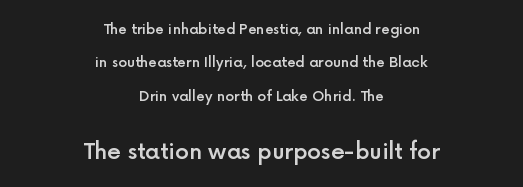
{"italic": "no", "bold": "semi", "underline": "no", "align": "center", "line_spacing": "loose", "line_spacing_ratio": 2.39, "letter_spacing": "normal", "letter_spacing_em": 0.0, "larger_block": "second", "size_ratio": 1.57, "glyph_px": 22}
